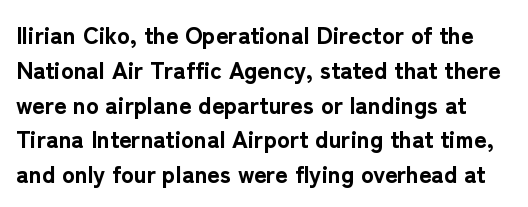
The block of text has a typical density, with ordinary space between rows. Quick note: not italic, upright. Strokes here are thick enough to call this a true bold. In terms of letterspacing, this is plain default setting. Plain, unruled lines of type.
